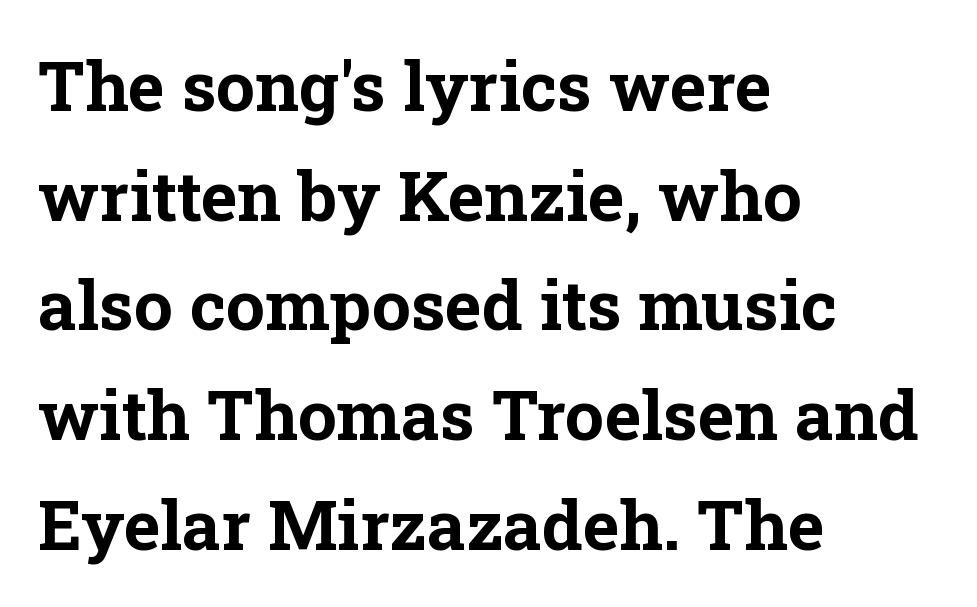
Underline: absent. The characters look thick and weighty, a clear bold. Casual observation: everything's shoved over to the left. In terms of letterspacing, this is plain default setting. Posture: upright roman.
